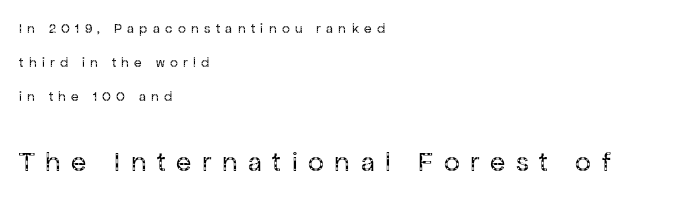
{"serif": "no", "italic": "no", "bold": "no", "weight": "regular", "width": "normal", "stroke_contrast": "low", "x_height": "medium", "monospaced": "no", "underline": "no", "align": "left", "line_spacing": "loose", "line_spacing_ratio": 2.44, "letter_spacing": "wide", "letter_spacing_em": 0.38, "larger_block": "second", "size_ratio": 2.0, "glyph_px": 28}
